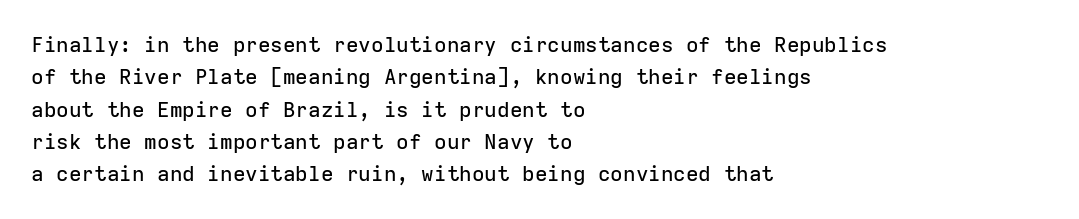
Q: Is the text italic (slanted)? A: No, it is upright.
Q: Is the text underlined? A: No.
Q: How is the paragraph aligned? A: Left-aligned.
Q: Is the spacing between letters normal or unusually wide? A: Normal.
Q: Is the spacing between lines tight, normal or loose? A: Normal.
